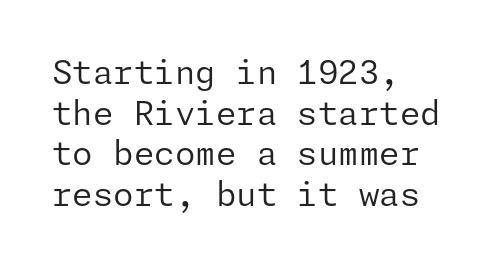
{"serif": "no", "italic": "no", "bold": "no", "weight": "regular", "width": "normal", "stroke_contrast": "low", "x_height": "medium", "underline": "no", "align": "left", "line_spacing_ratio": 1.23, "letter_spacing": "normal", "letter_spacing_em": 0.0, "glyph_px": 33}
